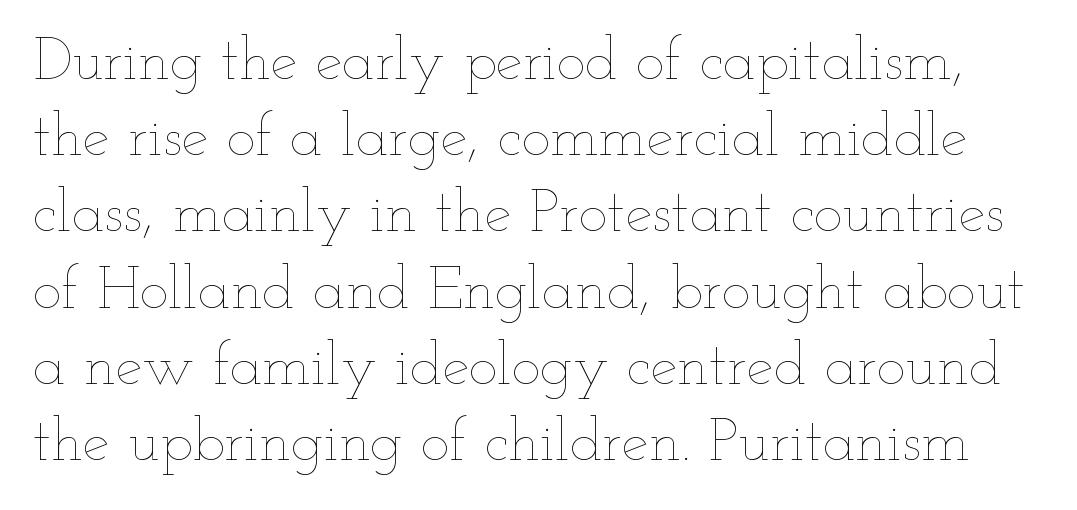
The image shows 61 px thin, wide type, upright; set normal line spacing (1.25x), normal letter spacing, not underlined; low stroke contrast and a small x-height.
